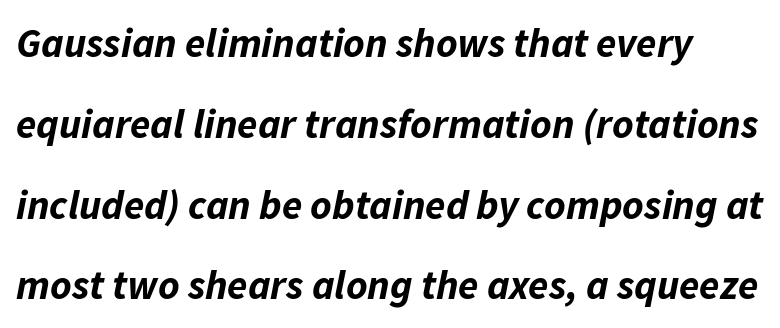
The image shows 41 px bold type, italic (leaning right); set loose line spacing (1.97x), normal letter spacing, not underlined; low stroke contrast and a medium x-height.
